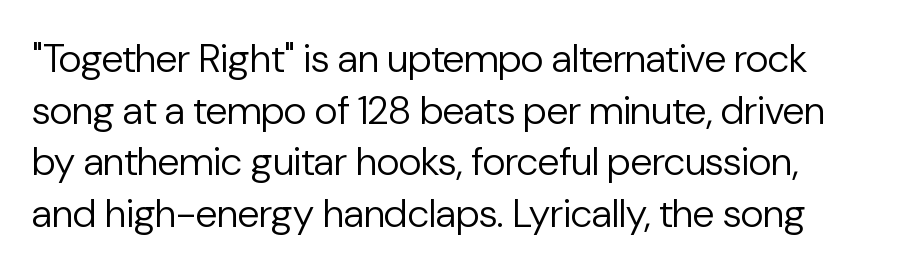
The image shows 40 px regular-weight sans-serif type, upright; set normal line spacing (1.29x), normal letter spacing, not underlined; low stroke contrast and a medium x-height.
